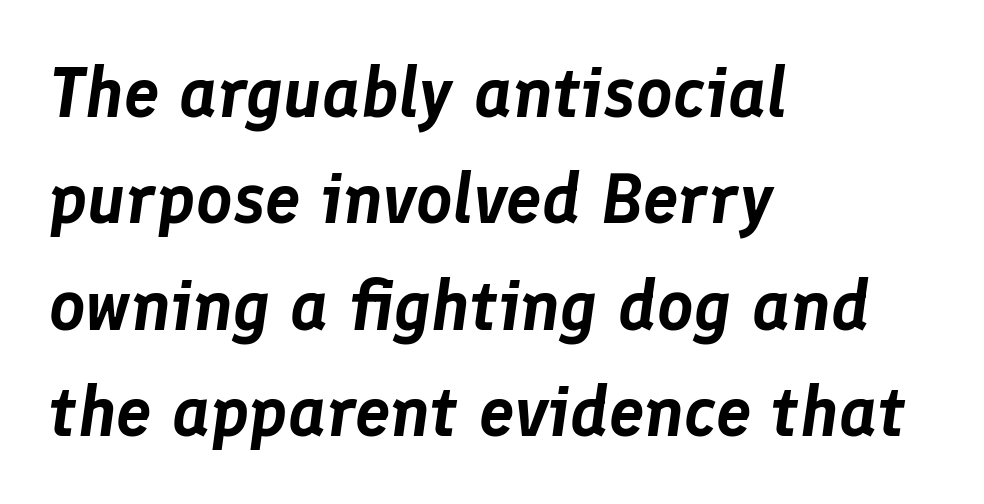
The image shows 71 px text type, italic (leaning right); set left-aligned, normal line spacing (1.5x), normal letter spacing, not underlined; low stroke contrast and a medium x-height.
